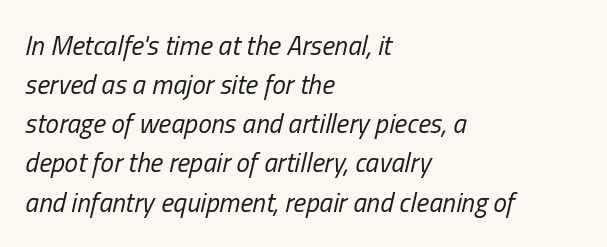
One-word summary of the alignment: left. The zone under the glyphs is completely vacant. Rendered with sloped, italic letterforms. Vertical stems look standard width or narrower in stroke. A typesetter would call this leading conventional body-copy spacing. How are the letters spaced? Ordinarily, with no added tracking.
